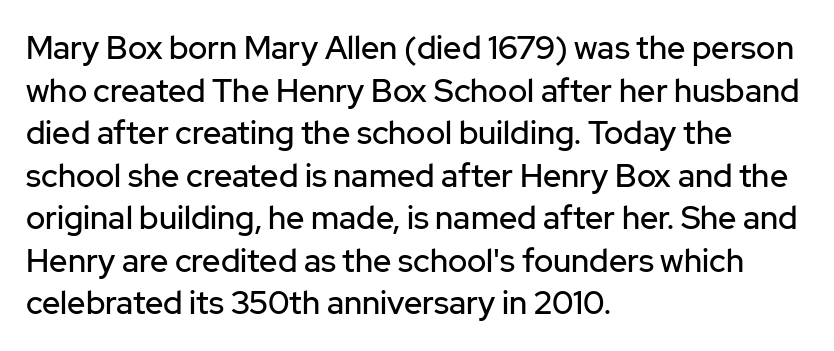
{"serif": "no", "italic": "no", "width": "normal", "stroke_contrast": "low", "x_height": "medium", "monospaced": "no", "underline": "no", "align": "left", "line_spacing": "normal", "line_spacing_ratio": 1.33, "letter_spacing": "normal", "letter_spacing_em": 0.0, "glyph_px": 32}
